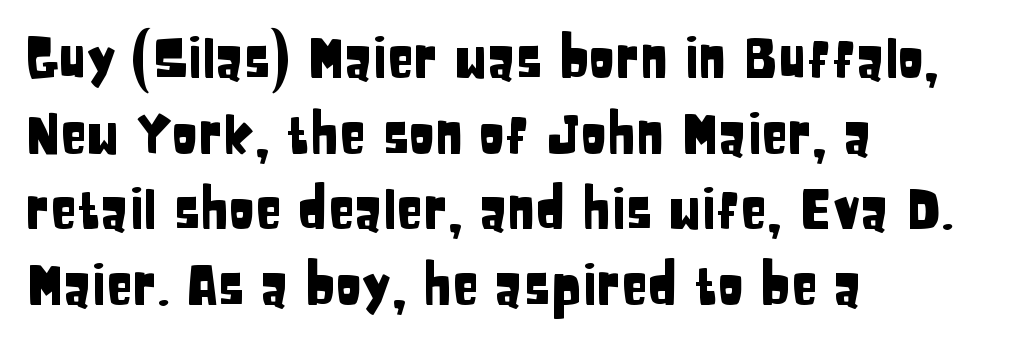
{"serif": "no", "italic": "no", "width": "condensed", "stroke_contrast": "low", "x_height": "large", "monospaced": "no", "underline": "no", "align": "left", "line_spacing": "normal", "line_spacing_ratio": 1.4, "letter_spacing": "normal", "letter_spacing_em": 0.0, "glyph_px": 54}
